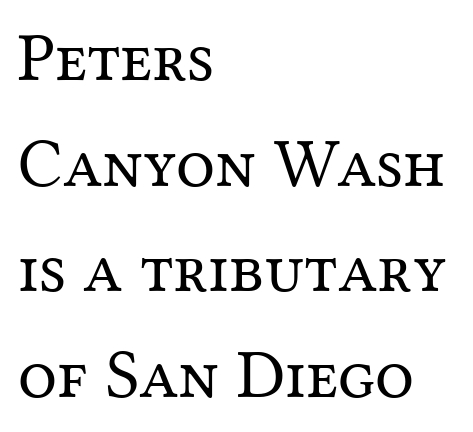
Q: Is the text bold? A: No.
Q: Is the text italic (slanted)? A: No, it is upright.
Q: Is the typeface a serif or a sans-serif typeface? A: Serif.
Q: Is the text underlined? A: No.
Q: How is the paragraph aligned? A: Left-aligned.
Q: Is the spacing between letters normal or unusually wide? A: Normal.
Q: Is the spacing between lines tight, normal or loose? A: Normal.
Q: Width (condensed, normal, or wide)? A: Normal.
Q: Stroke contrast? A: Medium.
Q: x-height? A: Medium.
Q: Monospaced? A: No.
